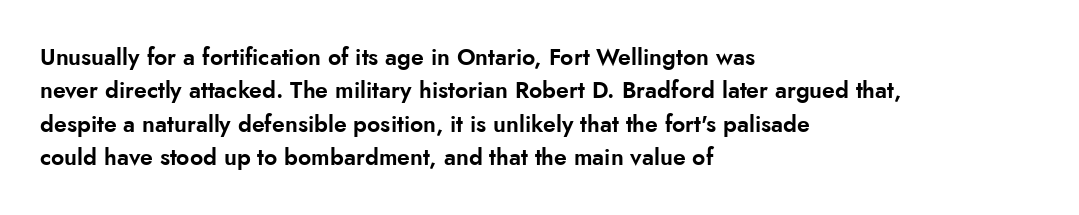
The image shows 23 px text type, upright; set left-aligned, normal line spacing (1.45x), normal letter spacing, not underlined.
